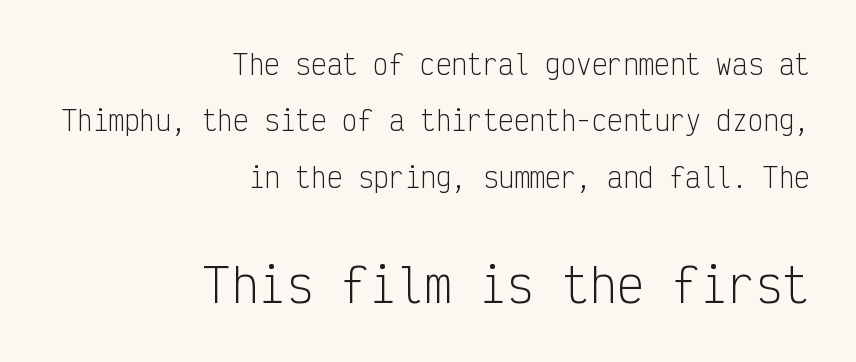
{"serif": "no", "italic": "no", "bold": "no", "weight": "light", "width": "condensed", "stroke_contrast": "low", "x_height": "medium", "monospaced": "yes", "underline": "no", "align": "right", "line_spacing": "loose", "line_spacing_ratio": 2.17, "letter_spacing": "normal", "letter_spacing_em": 0.0, "larger_block": "second", "size_ratio": 1.77, "glyph_px": 46}
